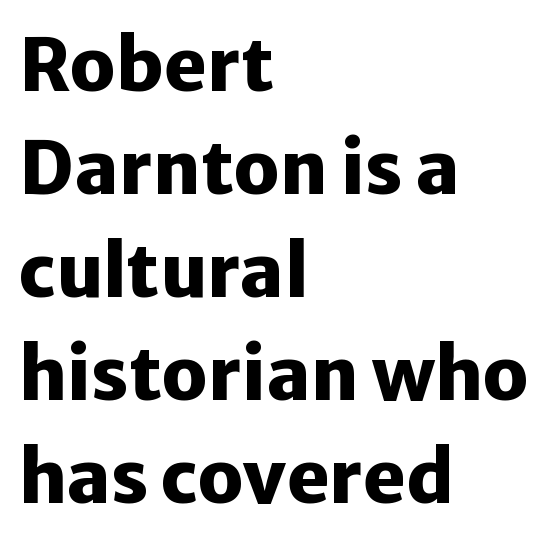
Letterform terminals end flat and unadorned throughout the passage. Chunky letters — that's bold for sure. The space beneath each line is pristine and unruled. Compared with typical body copy, the letter spacing here is the same.
